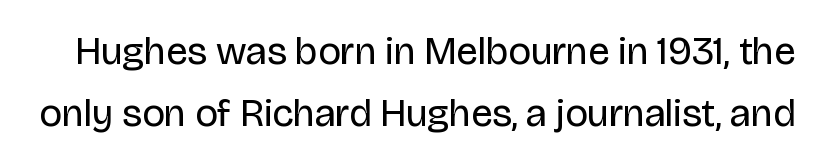
{"serif": "no", "italic": "no", "bold": "no", "weight": "regular", "width": "normal", "stroke_contrast": "low", "x_height": "large", "monospaced": "no", "underline": "no", "line_spacing": "normal", "line_spacing_ratio": 1.59, "letter_spacing": "normal", "letter_spacing_em": 0.0, "glyph_px": 39}
